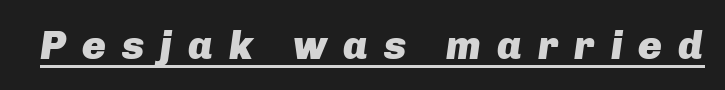
Q: Is the text bold? A: Yes.
Q: Is the text italic (slanted)? A: Yes, it leans right by about 8 degrees.
Q: Is the text underlined? A: Yes.
Q: Is the spacing between letters normal or unusually wide? A: Unusually wide.
Q: Width (condensed, normal, or wide)? A: Normal.
Q: Stroke contrast? A: Low.
Q: x-height? A: Medium.
Q: Monospaced? A: No.
